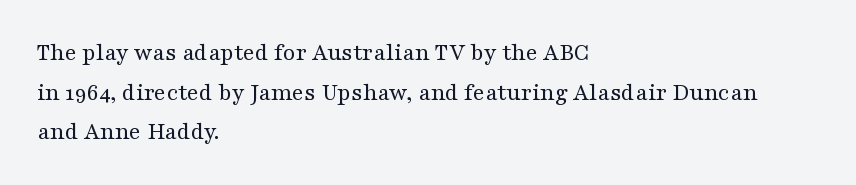
No italicization has been applied; the sample stays upright. Which margin do the lines hug? The left one — the right edge is uneven. Interline gaps are of average width in this sample. Descender tails drop into unmarked territory.
